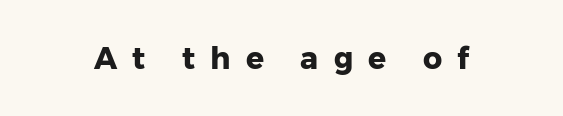
The image shows 30 px heavy sans-serif type, upright; set unusually wide letter spacing (+0.5 em), not underlined; low stroke contrast and a medium x-height.
